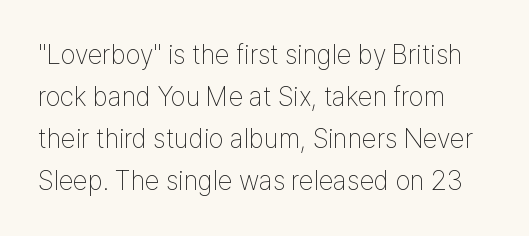
Q: Is the text bold? A: No.
Q: Is the text italic (slanted)? A: No, it is upright.
Q: Is the text underlined? A: No.
Q: How is the paragraph aligned? A: Left-aligned.
Q: Is the spacing between letters normal or unusually wide? A: Normal.
Q: Is the spacing between lines tight, normal or loose? A: Normal.
